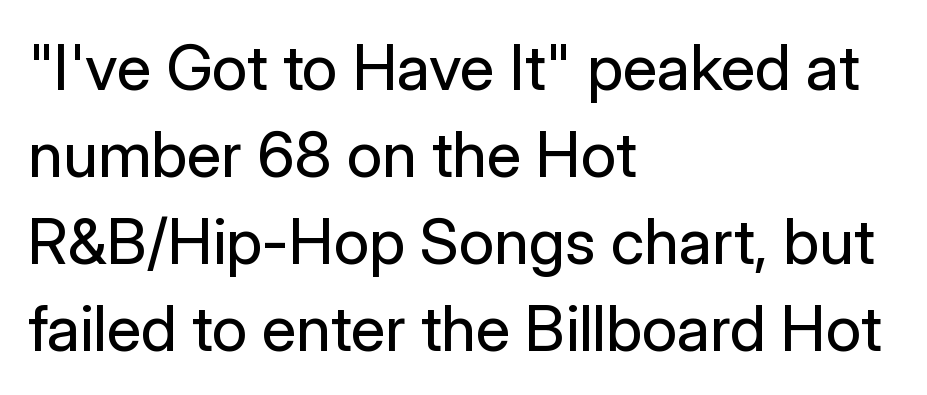
The image shows 63 px regular-weight sans-serif type, upright; set left-aligned, normal line spacing (1.38x), normal letter spacing, not underlined; low stroke contrast and a medium x-height.
